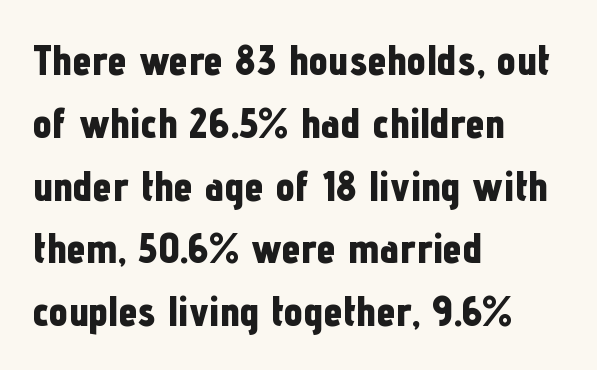
Nope, not italic — everything's standing straight. Between one letter and the next there's only the usual sliver of space. Here the designer chose a conventional face with non-uniform glyph widths. Casual observation: everything's shoved over to the left. Check where the strokes stop: nothing finishes them off — pure sans.
